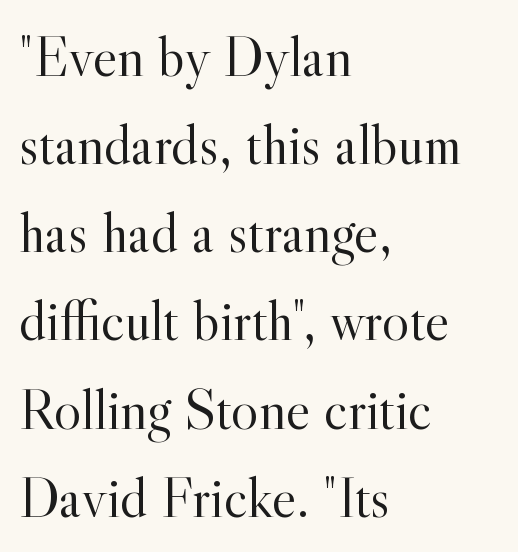
Q: Is the text bold? A: No.
Q: Is the text italic (slanted)? A: No, it is upright.
Q: Is the typeface a serif or a sans-serif typeface? A: Serif.
Q: Is the text underlined? A: No.
Q: How is the paragraph aligned? A: Left-aligned.
Q: Is the spacing between letters normal or unusually wide? A: Normal.
Q: Is the spacing between lines tight, normal or loose? A: Normal.
Q: Width (condensed, normal, or wide)? A: Normal.
Q: x-height? A: Small.
Q: Monospaced? A: No.
